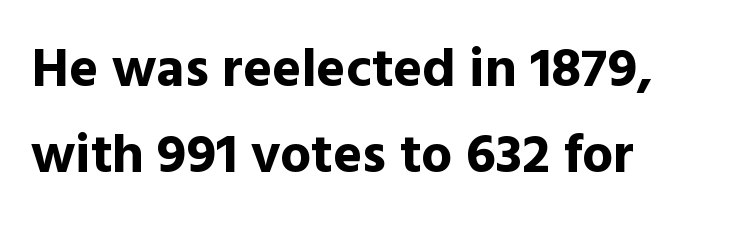
The image shows 55 px bold sans-serif type, upright; set left-aligned, normal line spacing (1.56x), normal letter spacing, not underlined; a medium x-height.
